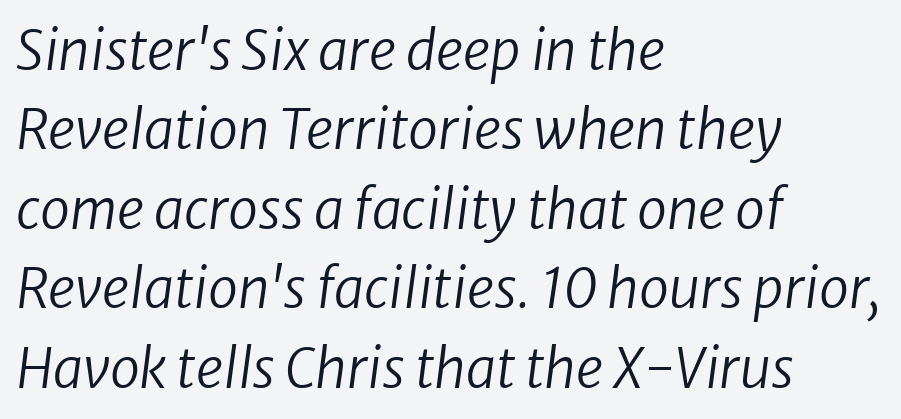
Designer's note — italics engaged. The letters advance in unequal steps, a hallmark of proportional type. The text block is weighted toward the left margin, trailing off unevenly rightward. Any mark beneath the type? The region is blank. One glance says typical: line gaps are just what's usual.
